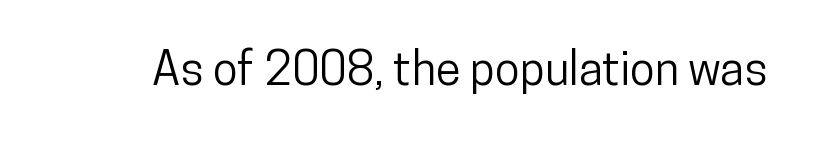
Q: Is the text italic (slanted)? A: No, it is upright.
Q: Is the typeface a serif or a sans-serif typeface? A: Sans-serif.
Q: Is the text underlined? A: No.
Q: Is the spacing between letters normal or unusually wide? A: Normal.
Q: Width (condensed, normal, or wide)? A: Condensed.
Q: Stroke contrast? A: Low.
Q: x-height? A: Medium.
Q: Monospaced? A: No.
